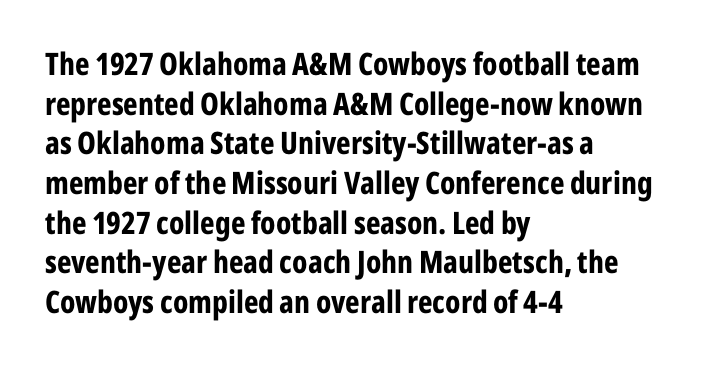
Decoration check: the copy has no underline. The line-height multiplier appears to be the usual default. Nobody touched the tracking dial on this one. Is this a fixed-width face? No — the glyphs have proportional, varying widths.
